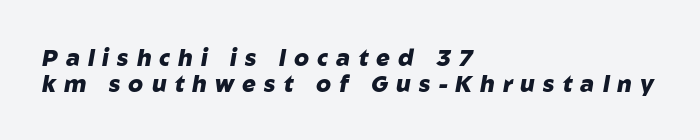
The image shows 23 px bold type, italic (leaning right); set left-aligned, tight line spacing (1.11x), unusually wide letter spacing (+0.35 em), not underlined.
